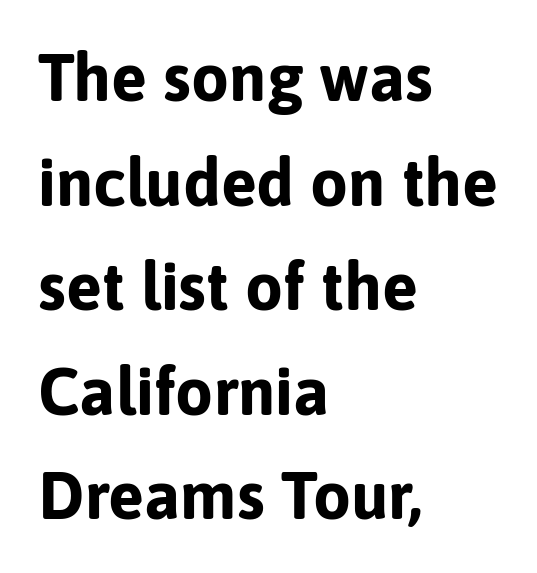
The image shows 67 px bold sans-serif type, upright; set left-aligned, normal line spacing (1.56x), normal letter spacing, not underlined; low stroke contrast and a medium x-height.
